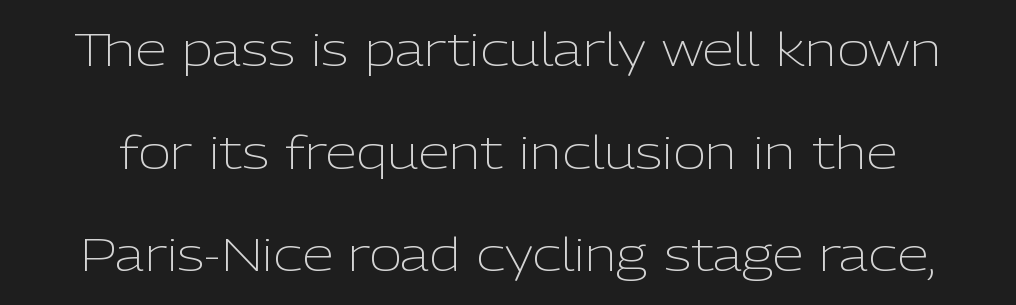
{"serif": "no", "italic": "no", "bold": "no", "weight": "light", "width": "normal", "stroke_contrast": "low", "x_height": "medium", "monospaced": "no", "underline": "no", "line_spacing": "loose", "line_spacing_ratio": 2.28, "letter_spacing": "normal", "letter_spacing_em": 0.0, "glyph_px": 45}
